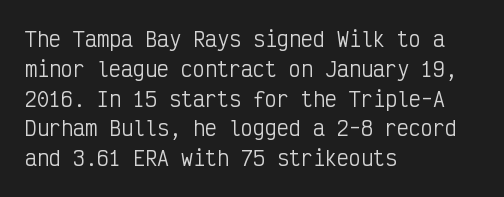
Q: Is the text bold? A: No.
Q: Is the text italic (slanted)? A: No, it is upright.
Q: Is the text underlined? A: No.
Q: How is the paragraph aligned? A: Left-aligned.
Q: Is the spacing between letters normal or unusually wide? A: Normal.
Q: Is the spacing between lines tight, normal or loose? A: Normal.
